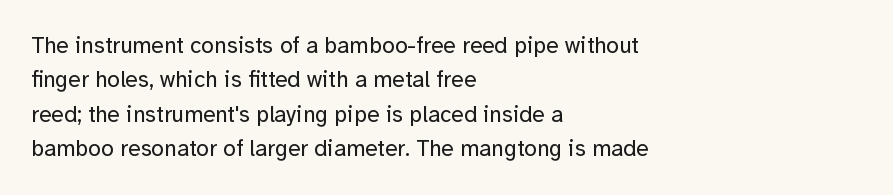
The image shows 23 px text type, upright; set left-aligned, normal line spacing (1.5x), normal letter spacing, not underlined.
